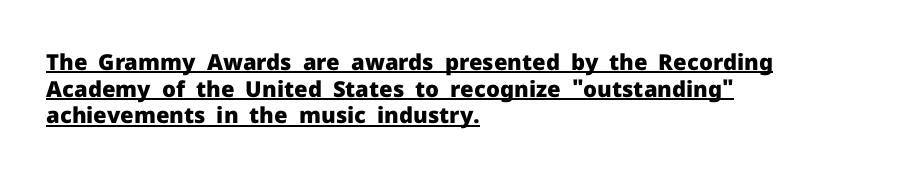
The image shows 22 px bold type, upright; set left-aligned, line spacing 1.21x, normal letter spacing, underlined.
